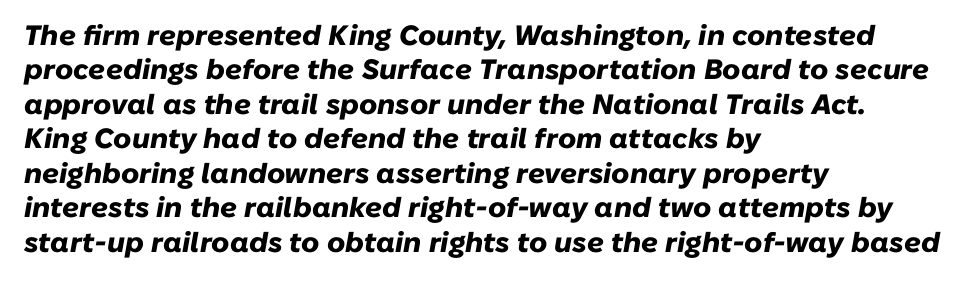
Q: Is the text bold? A: Yes.
Q: Is the text italic (slanted)? A: Yes, it leans right by about 10 degrees.
Q: Is the text underlined? A: No.
Q: How is the paragraph aligned? A: Left-aligned.
Q: Is the spacing between letters normal or unusually wide? A: Normal.
Q: Width (condensed, normal, or wide)? A: Normal.
Q: Stroke contrast? A: Low.
Q: x-height? A: Medium.
Q: Monospaced? A: No.
